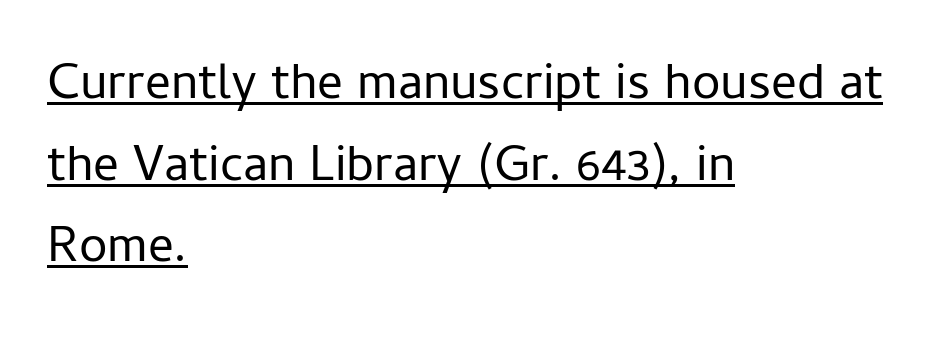
This sample is left-justified, so line endings fall wherever the words run out. You could call the tracking neutral — neither tight nor loose. Like a heading marked for emphasis, these lines bear an underscore. No heavy texture on the line: the type isn't bold. The lettering holds an erect, upright posture throughout. Think of a printed novel: that variable character pitch is what you see here.
